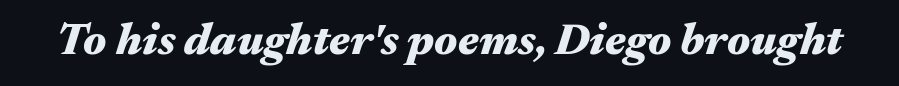
The image shows 45 px heavy, wide type, italic (leaning right); set normal letter spacing, not underlined; medium stroke contrast and a medium x-height.
